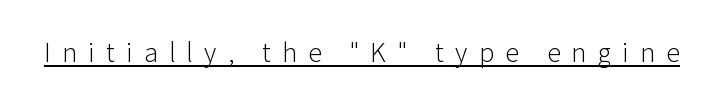
The image shows 28 px light sans-serif type, upright; set unusually wide letter spacing (+0.4 em), underlined; low stroke contrast and a medium x-height.
